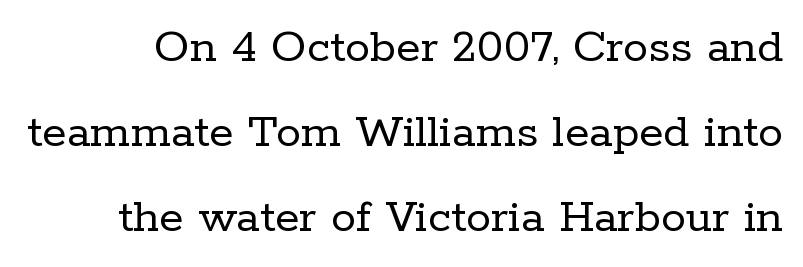
Here the glyphs are tracked normally, forming tight word shapes. The strip under each line holds only bare page. The rows are spaced the way most documents space them. Unlike a clean sans, this face finishes its strokes with serifs.
